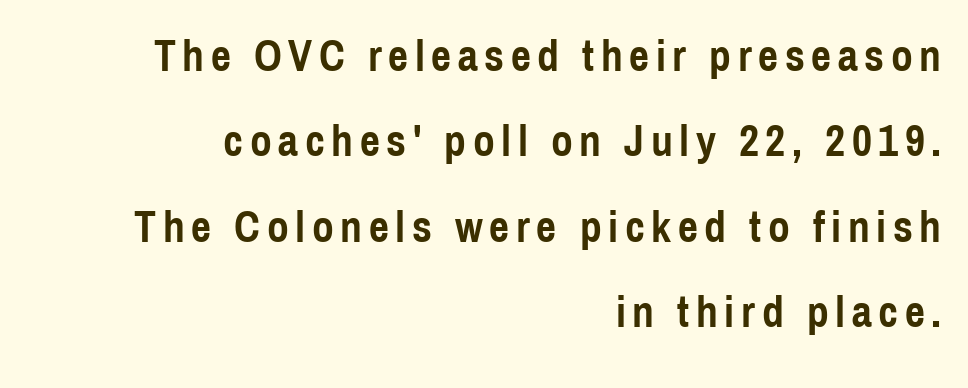
{"serif": "no", "italic": "no", "bold": "yes", "weight": "semibold", "width": "condensed", "x_height": "medium", "monospaced": "no", "underline": "no", "align": "right", "line_spacing": "loose", "line_spacing_ratio": 1.94, "glyph_px": 44}
